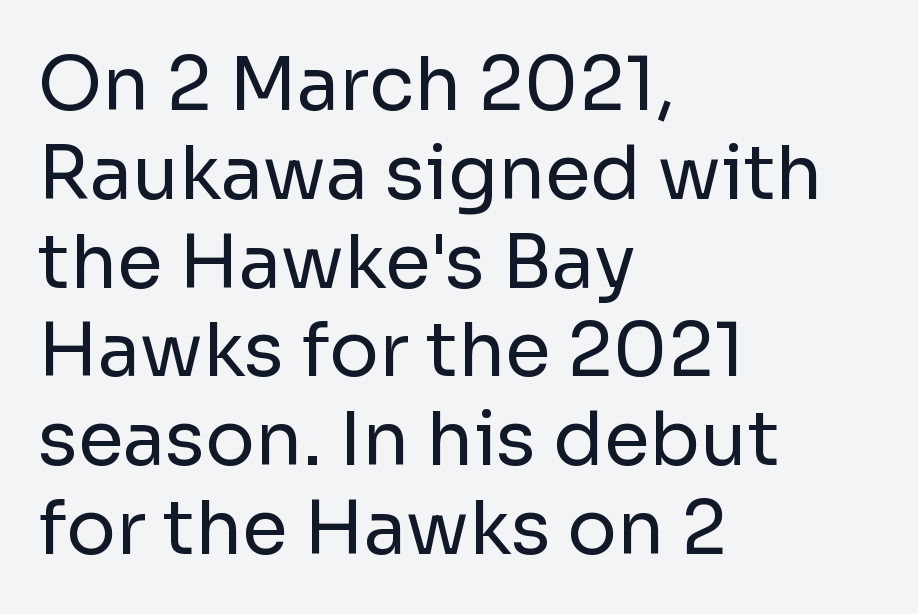
The image shows 74 px regular-weight sans-serif type, upright; set left-aligned, line spacing 1.2x, normal letter spacing, not underlined; low stroke contrast and a medium x-height.
